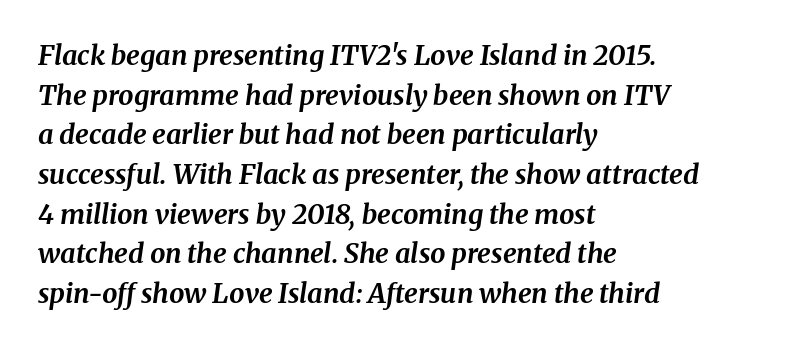
The image shows 27 px bold type, italic (leaning right); set left-aligned, normal line spacing (1.47x), normal letter spacing, not underlined.
